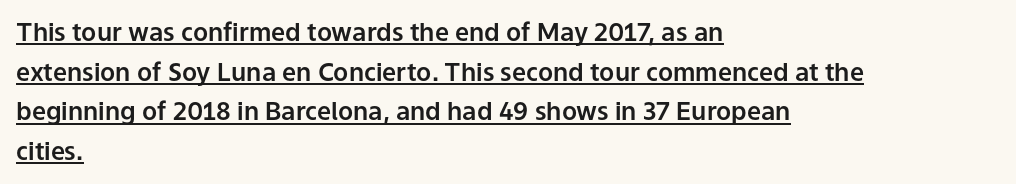
Q: Is the text italic (slanted)? A: No, it is upright.
Q: Is the text underlined? A: Yes.
Q: How is the paragraph aligned? A: Left-aligned.
Q: Is the spacing between letters normal or unusually wide? A: Normal.
Q: Is the spacing between lines tight, normal or loose? A: Normal.
